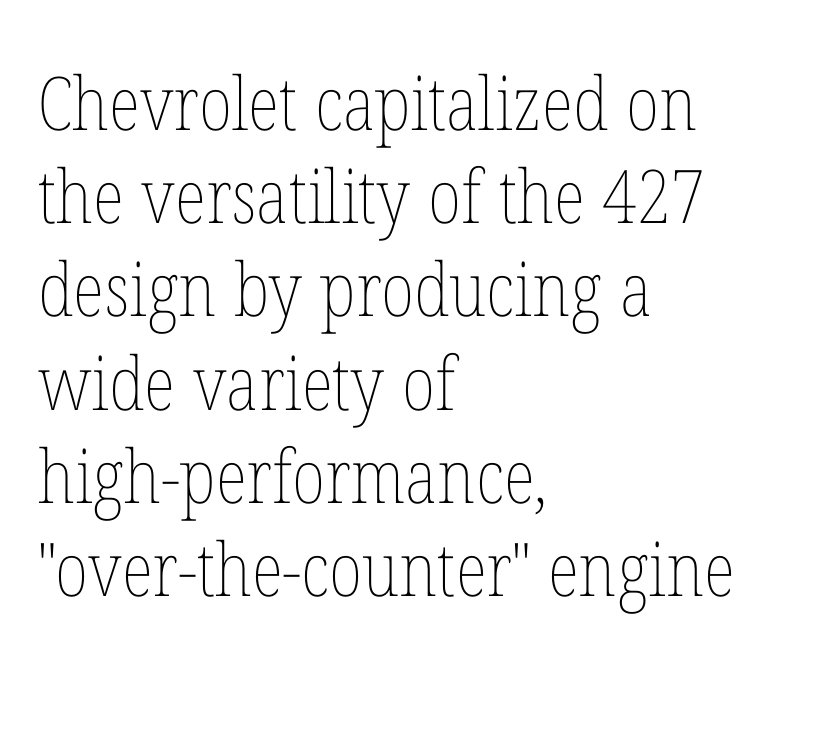
Each new line begins a customary step beneath the previous one. Do the characters align in a grid? No, the font is proportional. Compared with a typical body face, this is equally light or lighter still. Letter spacing: default. A student would call this left alignment; a typographer would say flush left, rag right.
